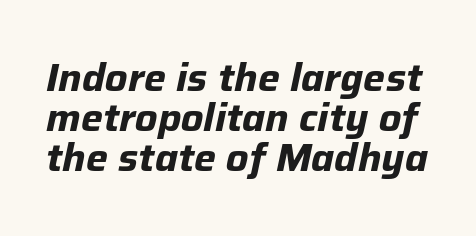
The foot of each line stays bare and open. The letters are slanted; this is an italic face. Successive baselines arrive quickly, one right under another. This sample uses plain, unmodified letter spacing.
